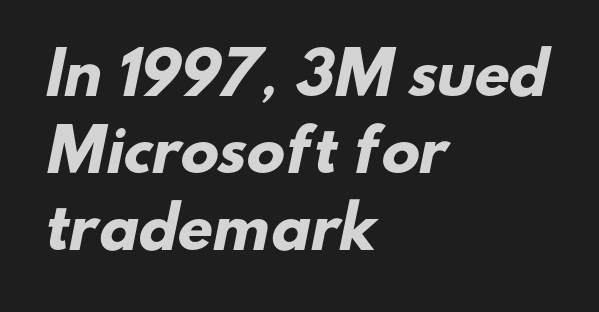
{"serif": "no", "bold": "yes", "weight": "heavy", "width": "normal", "stroke_contrast": "low", "x_height": "small", "monospaced": "no", "underline": "no", "align": "left", "line_spacing": "normal", "line_spacing_ratio": 1.35, "letter_spacing": "normal", "letter_spacing_em": 0.0, "glyph_px": 57}
